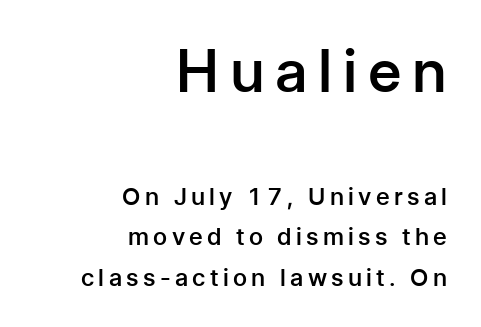
Q: Is the text bold? A: Semi-bold.
Q: Is the text italic (slanted)? A: No, it is upright.
Q: Is the typeface a serif or a sans-serif typeface? A: Sans-serif.
Q: Is the text underlined? A: No.
Q: How is the paragraph aligned? A: Right-aligned.
Q: Is the spacing between lines tight, normal or loose? A: Normal.
Q: Which block of text is set in a larger size, the first (top) or the second (bottom)? A: The first (top) one.
Q: Width (condensed, normal, or wide)? A: Normal.
Q: Stroke contrast? A: Low.
Q: x-height? A: Medium.
Q: Monospaced? A: No.
